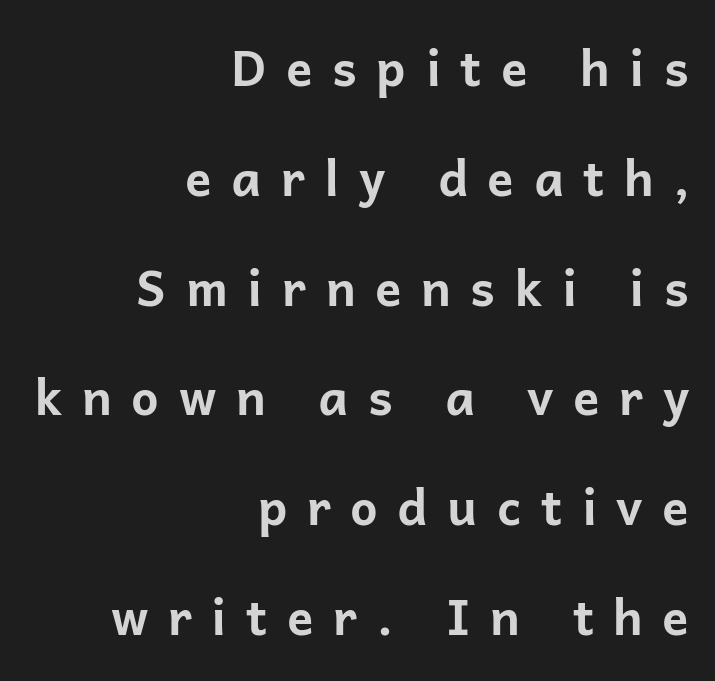
Q: Is the text bold? A: Yes.
Q: Is the text italic (slanted)? A: No, it is upright.
Q: Is the typeface a serif or a sans-serif typeface? A: Sans-serif.
Q: Is the text underlined? A: No.
Q: How is the paragraph aligned? A: Right-aligned.
Q: Is the spacing between letters normal or unusually wide? A: Unusually wide.
Q: Is the spacing between lines tight, normal or loose? A: Loose.
Q: Width (condensed, normal, or wide)? A: Normal.
Q: Stroke contrast? A: Low.
Q: x-height? A: Medium.
Q: Monospaced? A: No.
